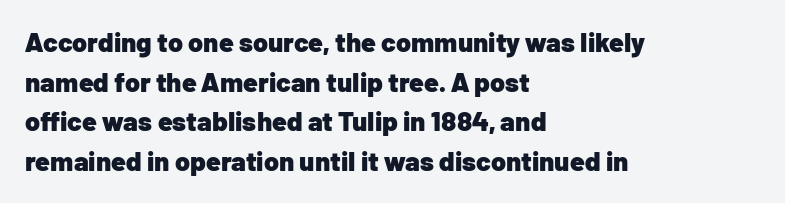
The glyphs are unaccompanied by any horizontal stroke below them. The characters look thick and weighty, a clear bold. Horizontally, the lines are justified to the leading edge only. Successive baselines arrive at the customary interval. Ordinary non-slanted type is in use.
